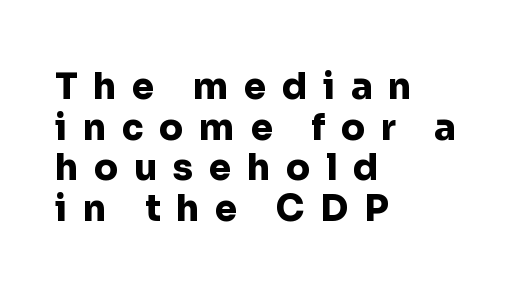
{"serif": "no", "italic": "no", "bold": "yes", "weight": "heavy", "width": "normal", "stroke_contrast": "low", "x_height": "medium", "monospaced": "no", "underline": "no", "align": "left", "line_spacing": "tight", "line_spacing_ratio": 1.13, "letter_spacing": "wide", "letter_spacing_em": 0.43, "glyph_px": 36}
